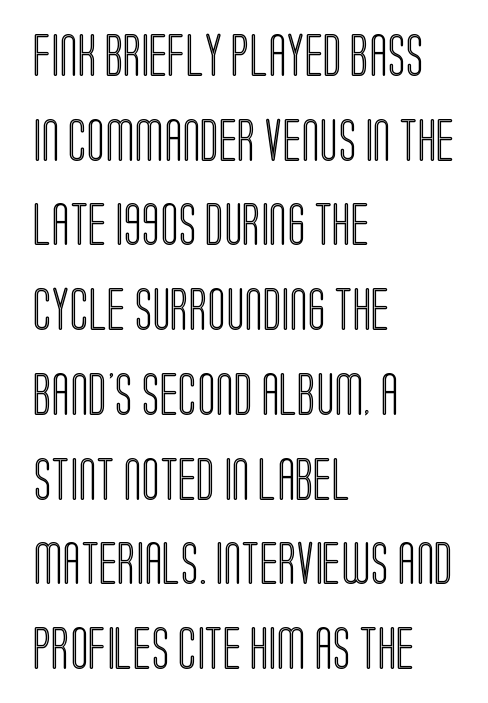
The image shows 43 px condensed type, upright; set left-aligned, loose line spacing (1.97x), normal letter spacing, not underlined; a large x-height.
